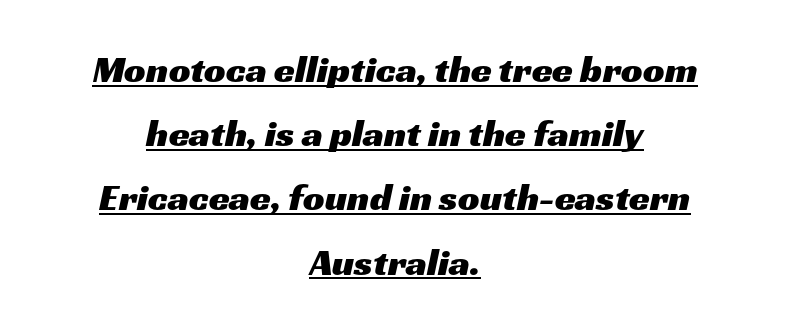
{"serif": "no", "width": "wide", "stroke_contrast": "medium", "x_height": "medium", "monospaced": "no", "underline": "yes", "align": "center", "line_spacing": "normal", "line_spacing_ratio": 1.69, "letter_spacing": "normal", "letter_spacing_em": 0.0, "glyph_px": 38}
